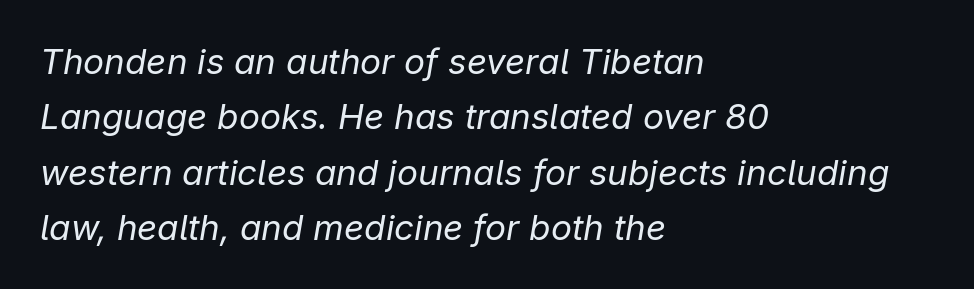
Q: Is the text bold? A: No.
Q: Is the text italic (slanted)? A: Yes, it leans right by about 9 degrees.
Q: Is the text underlined? A: No.
Q: How is the paragraph aligned? A: Left-aligned.
Q: Is the spacing between letters normal or unusually wide? A: Normal.
Q: Is the spacing between lines tight, normal or loose? A: Normal.
Q: Width (condensed, normal, or wide)? A: Normal.
Q: Stroke contrast? A: Low.
Q: x-height? A: Medium.
Q: Monospaced? A: No.
